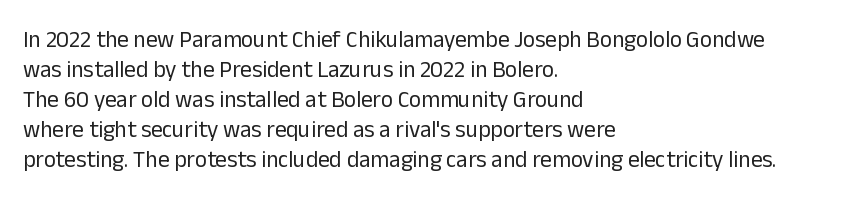
The image shows 23 px text type, upright; set left-aligned, normal line spacing (1.3x), normal letter spacing, not underlined.
